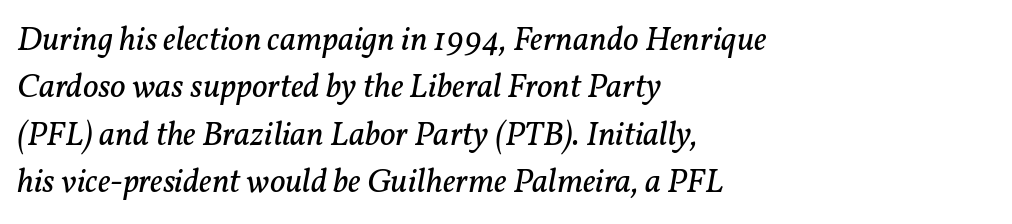
{"serif": "yes", "italic": "yes", "lean": "right", "slant_degrees": 11, "bold": "no", "weight": "regular", "width": "normal", "stroke_contrast": "low", "x_height": "medium", "monospaced": "no", "underline": "no", "align": "left", "line_spacing": "normal", "line_spacing_ratio": 1.39, "letter_spacing": "normal", "letter_spacing_em": 0.0, "glyph_px": 34}
